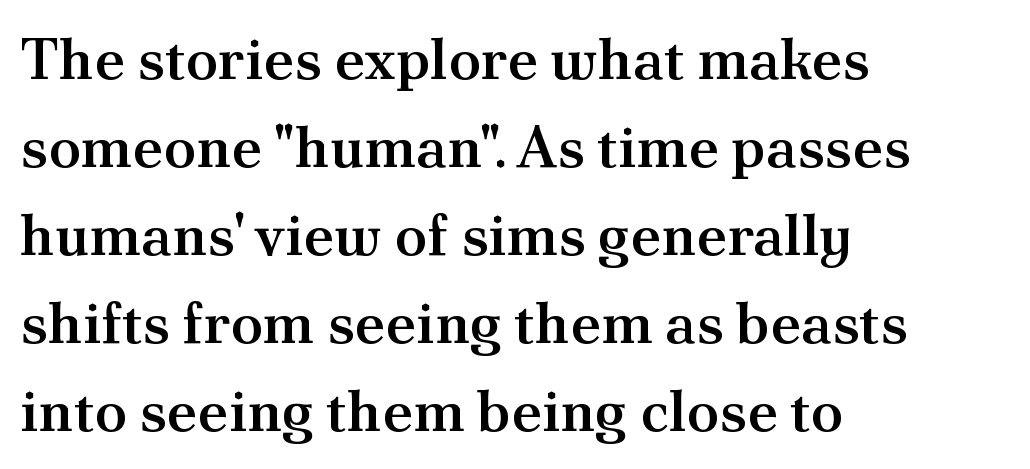
Q: Is the text bold? A: Semi-bold.
Q: Is the text italic (slanted)? A: No, it is upright.
Q: Is the typeface a serif or a sans-serif typeface? A: Serif.
Q: Is the text underlined? A: No.
Q: How is the paragraph aligned? A: Left-aligned.
Q: Is the spacing between letters normal or unusually wide? A: Normal.
Q: Is the spacing between lines tight, normal or loose? A: Normal.
Q: Width (condensed, normal, or wide)? A: Normal.
Q: Stroke contrast? A: Medium.
Q: x-height? A: Small.
Q: Monospaced? A: No.
